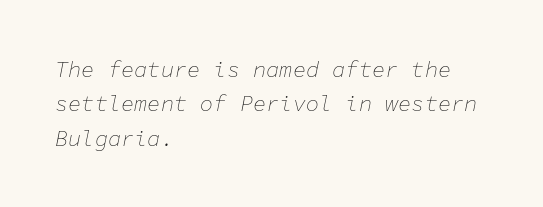
The image shows 22 px text type, italic (leaning right); set left-aligned, normal line spacing (1.56x), normal letter spacing, not underlined.
